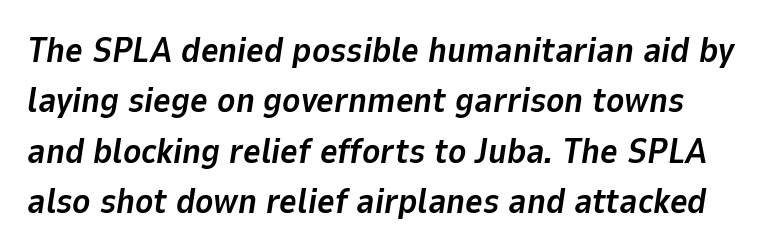
{"italic": "yes", "lean": "right", "slant_degrees": 9, "bold": "yes", "weight": "bold", "width": "normal", "stroke_contrast": "low", "x_height": "medium", "monospaced": "no", "underline": "no", "line_spacing": "normal", "line_spacing_ratio": 1.48, "letter_spacing": "normal", "letter_spacing_em": 0.0, "glyph_px": 34}
